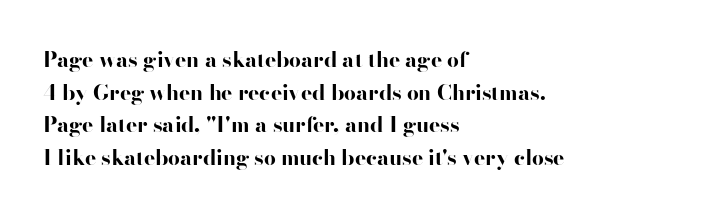
The rendering anchors every line to the left-hand side. In terms of posture, this sample is upright. This sample uses plain, unmodified letter spacing. The gap between lines stays unmarked.
